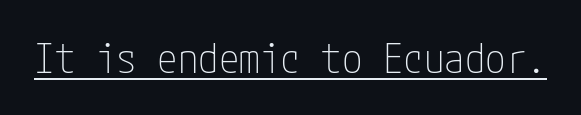
The image shows 41 px thin, condensed sans-serif type, upright; set normal letter spacing, underlined; low stroke contrast and a medium x-height.
